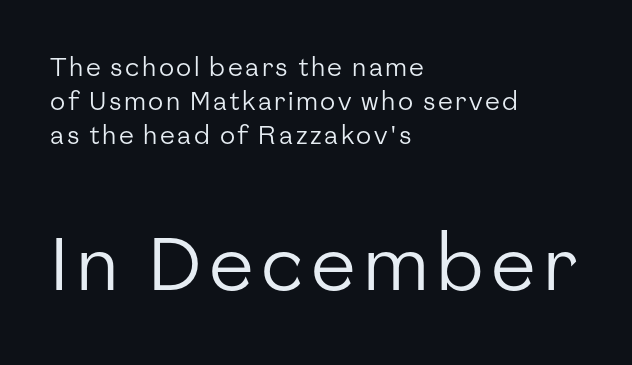
Q: Is the text bold? A: No.
Q: Is the text italic (slanted)? A: No, it is upright.
Q: Is the typeface a serif or a sans-serif typeface? A: Sans-serif.
Q: Is the text underlined? A: No.
Q: How is the paragraph aligned? A: Left-aligned.
Q: Is the spacing between lines tight, normal or loose? A: Normal.
Q: Which block of text is set in a larger size, the first (top) or the second (bottom)? A: The second (bottom) one.
Q: Width (condensed, normal, or wide)? A: Normal.
Q: Stroke contrast? A: Low.
Q: x-height? A: Medium.
Q: Monospaced? A: No.
